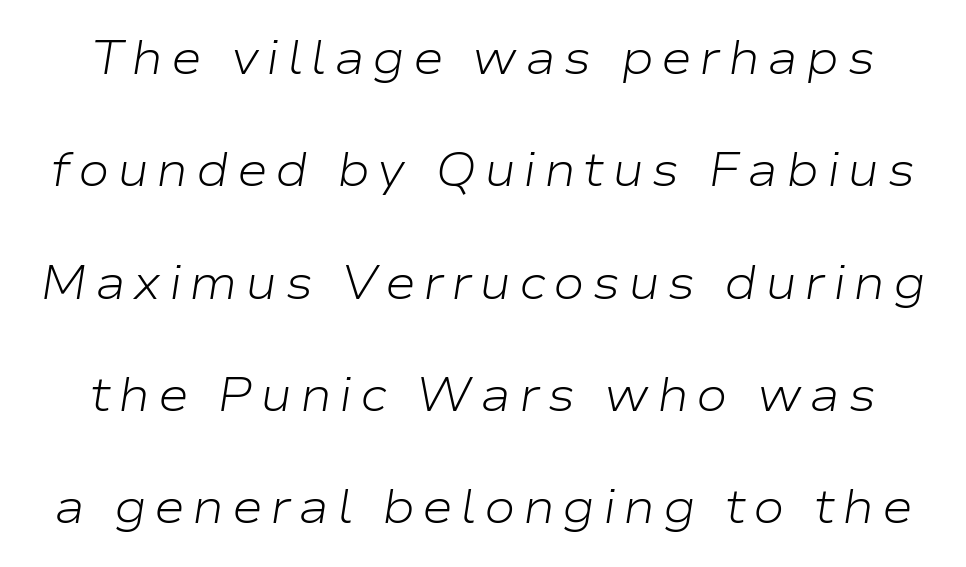
Character widths vary here, with narrow letters taking less room than wide ones. Stems here are at most as thick as an everyday book face. Underlining? Definitely not there. The text carries the slant typical of an italic or oblique font. Vertically, the passage feels expansive, rows floating well apart.
